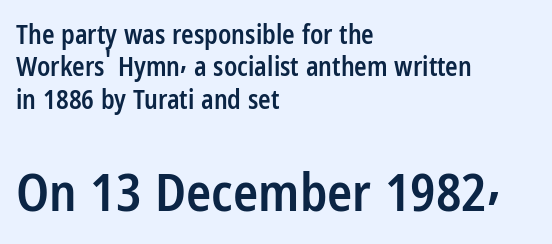
Q: Is the text bold? A: Semi-bold.
Q: Is the text italic (slanted)? A: No, it is upright.
Q: Is the typeface a serif or a sans-serif typeface? A: Sans-serif.
Q: Is the text underlined? A: No.
Q: How is the paragraph aligned? A: Left-aligned.
Q: Is the spacing between letters normal or unusually wide? A: Normal.
Q: Is the spacing between lines tight, normal or loose? A: Normal.
Q: Which block of text is set in a larger size, the first (top) or the second (bottom)? A: The second (bottom) one.
Q: Width (condensed, normal, or wide)? A: Condensed.
Q: Stroke contrast? A: Low.
Q: x-height? A: Medium.
Q: Monospaced? A: No.
